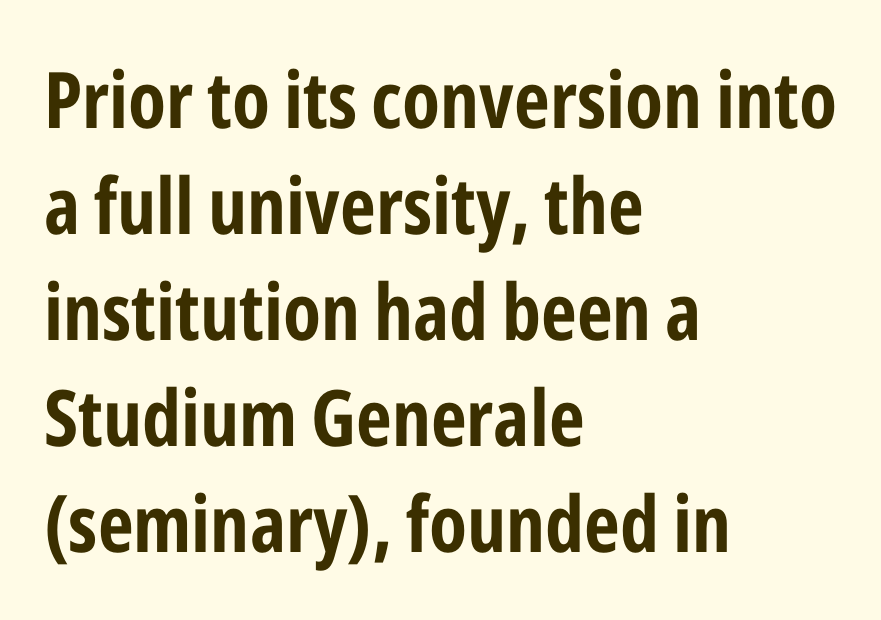
The image shows 78 px bold, condensed sans-serif type, upright; set left-aligned, normal line spacing (1.36x), normal letter spacing, not underlined; low stroke contrast and a medium x-height.
